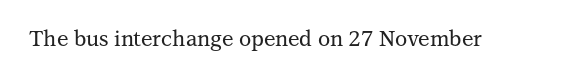
Q: Is the text italic (slanted)? A: No, it is upright.
Q: Is the text underlined? A: No.
Q: Is the spacing between letters normal or unusually wide? A: Normal.
